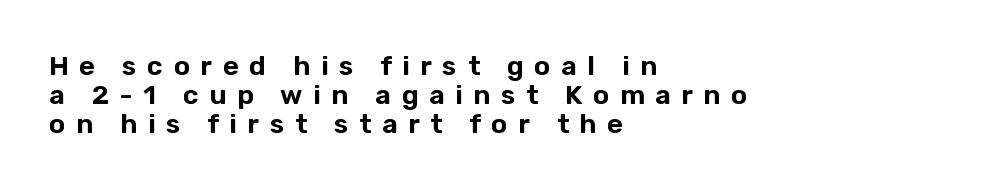
{"italic": "no", "underline": "no", "align": "left", "line_spacing": "tight", "line_spacing_ratio": 1.08, "letter_spacing": "wide", "letter_spacing_em": 0.39, "glyph_px": 27}
